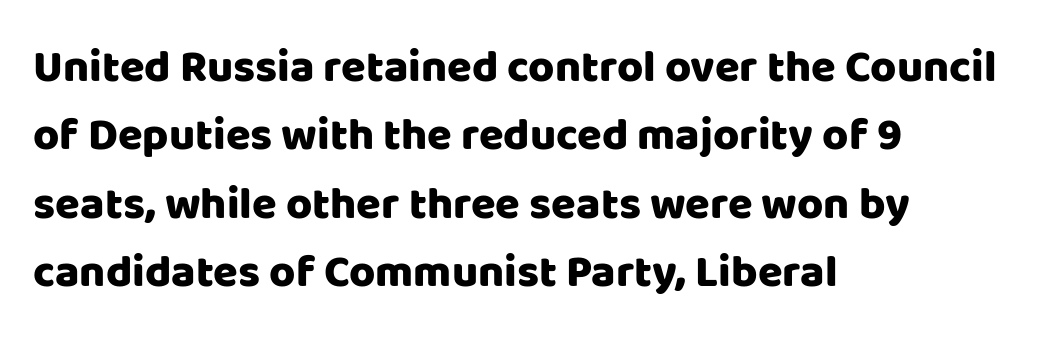
Horizontal alignment here is leftward, the default for most running prose. Each letter keeps its own natural width here, so spacing adapts to shape. The type is set solid horizontally, with unmodified tracking. The glyphs in this specimen are sans serif.
